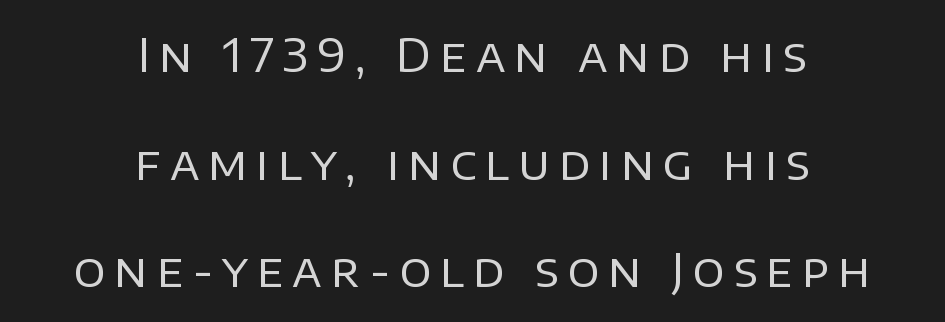
The image shows 47 px regular-weight sans-serif type, upright; set centered, loose line spacing (2.29x), not underlined; low stroke contrast and a large x-height.
